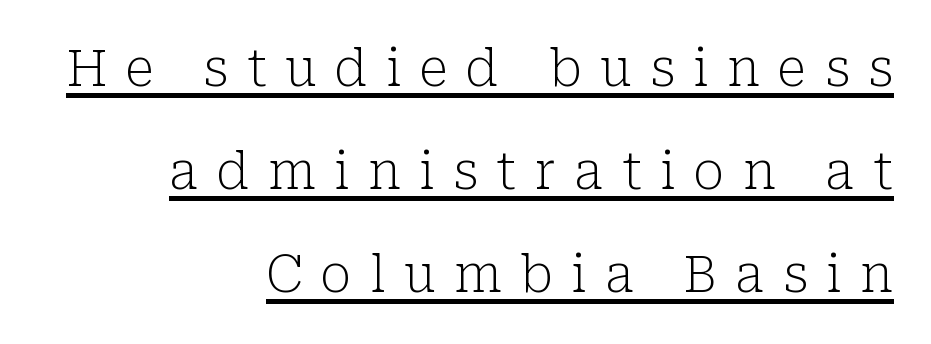
The image shows 51 px light serif type, upright; set right-aligned, loose line spacing (2.02x), unusually wide letter spacing (+0.36 em), underlined; low stroke contrast and a medium x-height.
